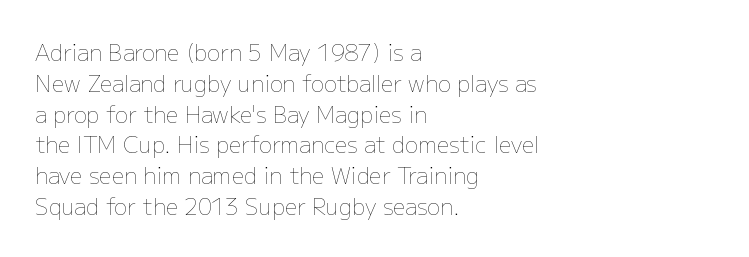
Summary of vertical rhythm: regular, with standard interline spacing. Short note: letters normally spaced. The font's upright variant was chosen for this text. Casual observation: everything's shoved over to the left.
